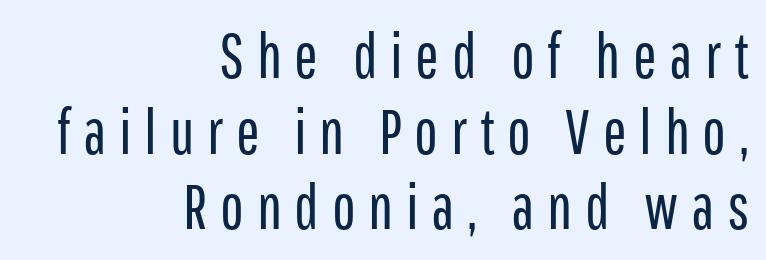
{"serif": "no", "italic": "no", "bold": "no", "weight": "regular", "width": "condensed", "stroke_contrast": "low", "x_height": "medium", "monospaced": "no", "underline": "no", "align": "right", "line_spacing_ratio": 1.2, "letter_spacing": "wide", "letter_spacing_em": 0.2, "glyph_px": 63}
